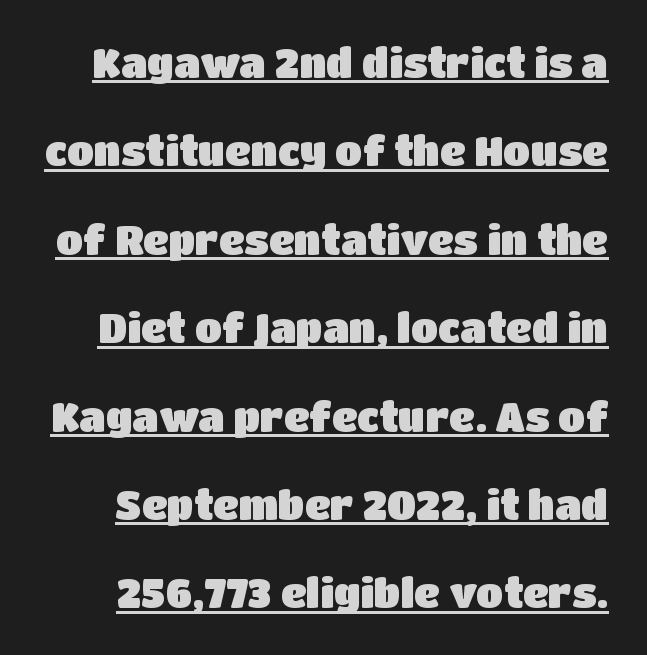
The image shows 40 px sans-serif type, upright; set loose line spacing (2.21x), normal letter spacing, underlined; low stroke contrast and a large x-height.
